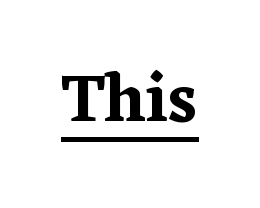
{"serif": "yes", "italic": "no", "width": "normal", "stroke_contrast": "low", "x_height": "medium", "monospaced": "no", "underline": "yes", "letter_spacing": "normal", "letter_spacing_em": 0.0, "glyph_px": 68}
